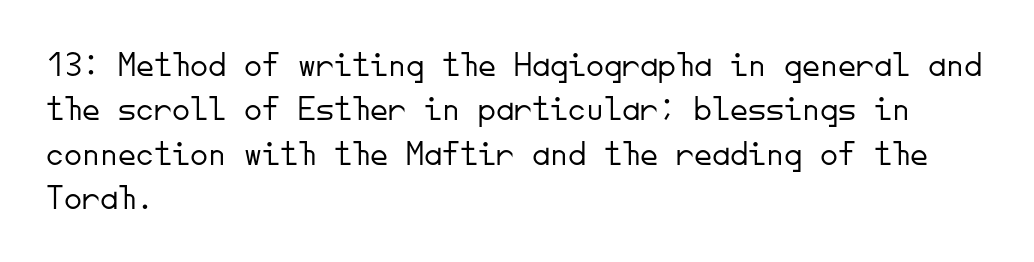
Letterform terminals end flat and unadorned throughout the passage. The lines are quadded left. Monospaced: the letters line up in strict vertical columns. Only glyphs here, with clear space below each row.
